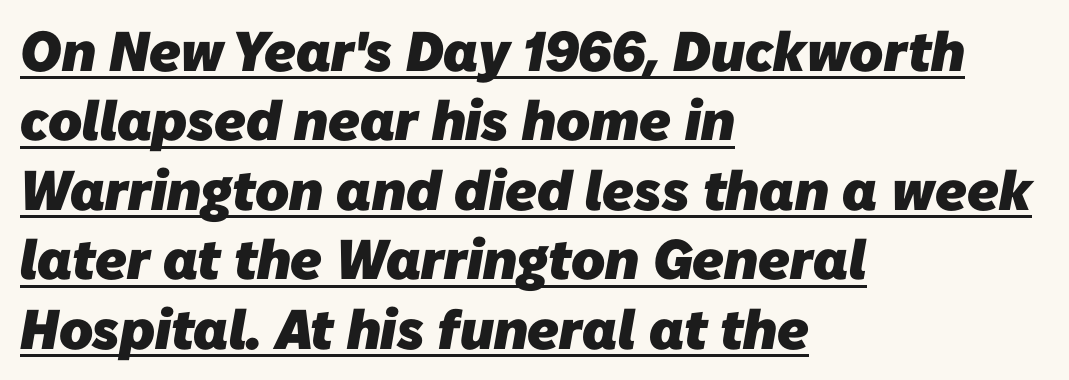
Q: Is the text bold? A: Yes.
Q: Is the typeface a serif or a sans-serif typeface? A: Sans-serif.
Q: Is the text underlined? A: Yes.
Q: How is the paragraph aligned? A: Left-aligned.
Q: Is the spacing between letters normal or unusually wide? A: Normal.
Q: Width (condensed, normal, or wide)? A: Normal.
Q: Stroke contrast? A: Low.
Q: x-height? A: Medium.
Q: Monospaced? A: No.
